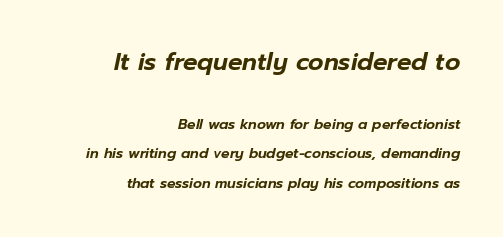
Q: Is the text italic (slanted)? A: Yes, it leans right by about 12 degrees.
Q: Is the text underlined? A: No.
Q: How is the paragraph aligned? A: Right-aligned.
Q: Is the spacing between letters normal or unusually wide? A: Normal.
Q: Is the spacing between lines tight, normal or loose? A: Loose.
Q: Which block of text is set in a larger size, the first (top) or the second (bottom)? A: The first (top) one.
